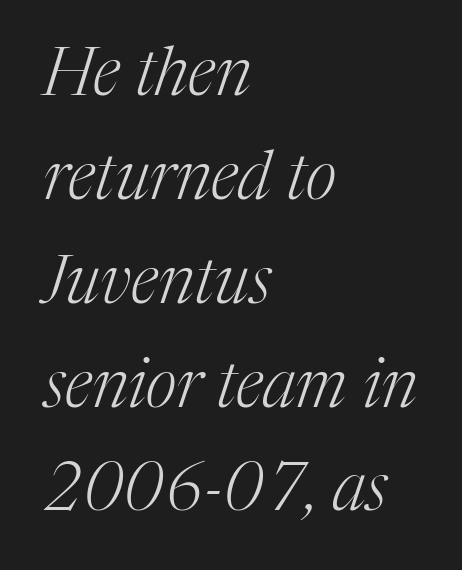
Q: Is the text bold? A: No.
Q: Is the text italic (slanted)? A: Yes, it leans right by about 17 degrees.
Q: Is the typeface a serif or a sans-serif typeface? A: Serif.
Q: Is the text underlined? A: No.
Q: How is the paragraph aligned? A: Left-aligned.
Q: Is the spacing between letters normal or unusually wide? A: Normal.
Q: Is the spacing between lines tight, normal or loose? A: Normal.
Q: Width (condensed, normal, or wide)? A: Normal.
Q: Stroke contrast? A: Medium.
Q: x-height? A: Medium.
Q: Monospaced? A: No.
